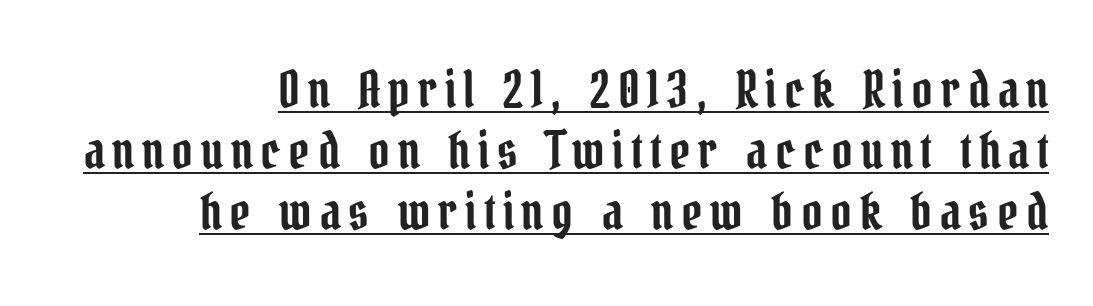
Q: Is the text italic (slanted)? A: No, it is upright.
Q: Is the typeface a serif or a sans-serif typeface? A: Serif.
Q: Is the text underlined? A: Yes.
Q: How is the paragraph aligned? A: Right-aligned.
Q: Width (condensed, normal, or wide)? A: Condensed.
Q: Stroke contrast? A: Low.
Q: x-height? A: Medium.
Q: Monospaced? A: No.
